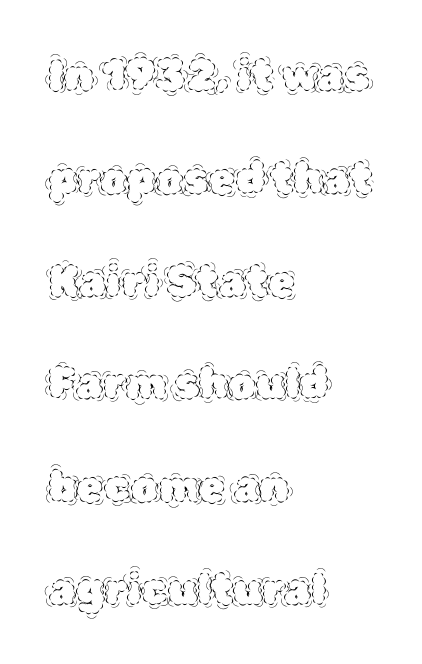
Q: Is the text bold? A: No.
Q: Is the text italic (slanted)? A: No, it is upright.
Q: Is the text underlined? A: No.
Q: How is the paragraph aligned? A: Left-aligned.
Q: Is the spacing between letters normal or unusually wide? A: Normal.
Q: Is the spacing between lines tight, normal or loose? A: Loose.
Q: Width (condensed, normal, or wide)? A: Normal.
Q: x-height? A: Large.
Q: Monospaced? A: No.
